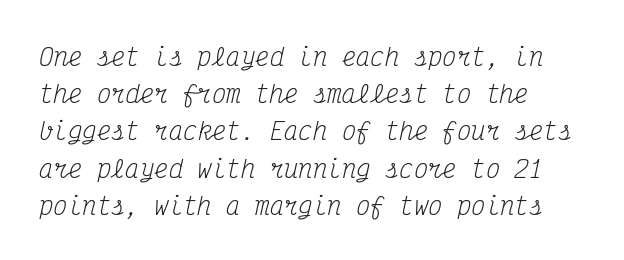
{"italic": "yes", "lean": "right", "slant_degrees": 12, "bold": "no", "underline": "no", "align": "left", "line_spacing": "normal", "line_spacing_ratio": 1.55, "letter_spacing": "normal", "letter_spacing_em": 0.0, "glyph_px": 24}
